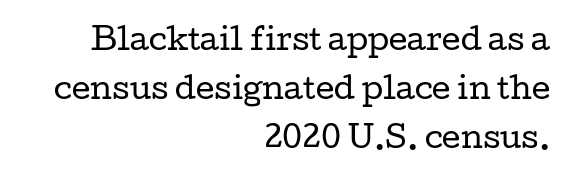
The image shows 29 px regular-weight, wide serif type, upright; set right-aligned, normal line spacing (1.69x), normal letter spacing, not underlined; low stroke contrast and a medium x-height.
